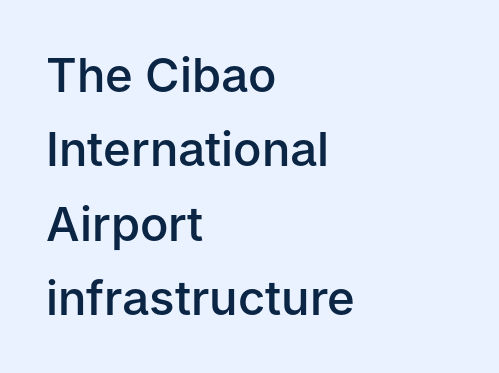
{"serif": "no", "italic": "no", "bold": "semi", "weight": "semibold", "width": "normal", "stroke_contrast": "low", "x_height": "medium", "monospaced": "no", "underline": "no", "align": "left", "line_spacing": "normal", "line_spacing_ratio": 1.58, "letter_spacing": "normal", "letter_spacing_em": 0.0, "glyph_px": 47}
